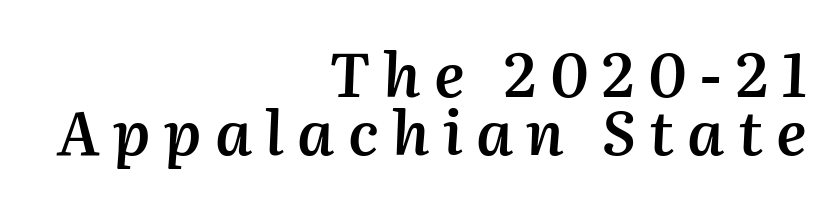
Q: Is the text bold? A: Semi-bold.
Q: Is the text italic (slanted)? A: Yes, it leans right by about 2 degrees.
Q: Is the text underlined? A: No.
Q: How is the paragraph aligned? A: Right-aligned.
Q: Is the spacing between letters normal or unusually wide? A: Unusually wide.
Q: Is the spacing between lines tight, normal or loose? A: Tight.
Q: Width (condensed, normal, or wide)? A: Normal.
Q: Stroke contrast? A: Medium.
Q: x-height? A: Medium.
Q: Monospaced? A: No.
